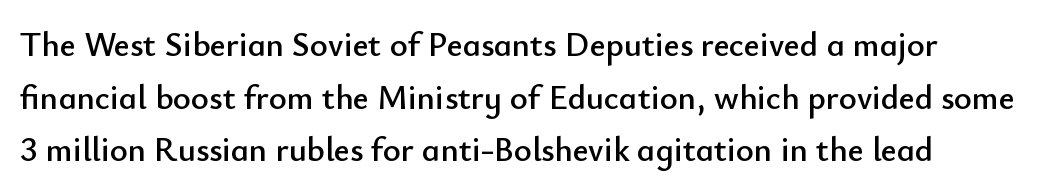
Proportional: the letters do not fall into vertical columns. Clear beneath every line of the passage. The rendering shows plain stroke endings on the letterforms — a sans-serif design. The typography opts for an upright posture over an oblique one. The letterforms sit shoulder to shoulder at normal distance.
